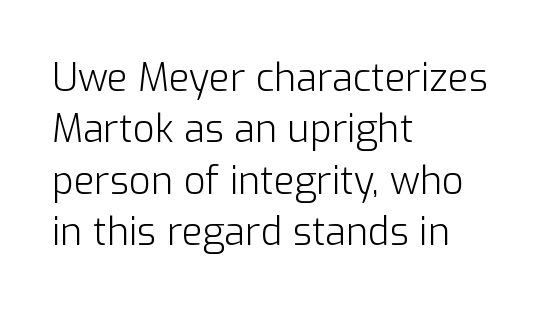
Examine the stroke ends and you'll find no serifs. The typography opts for an upright posture over an oblique one. Stroke mass is kept to a normal reading level or below. Plain, unruled lines of type.
